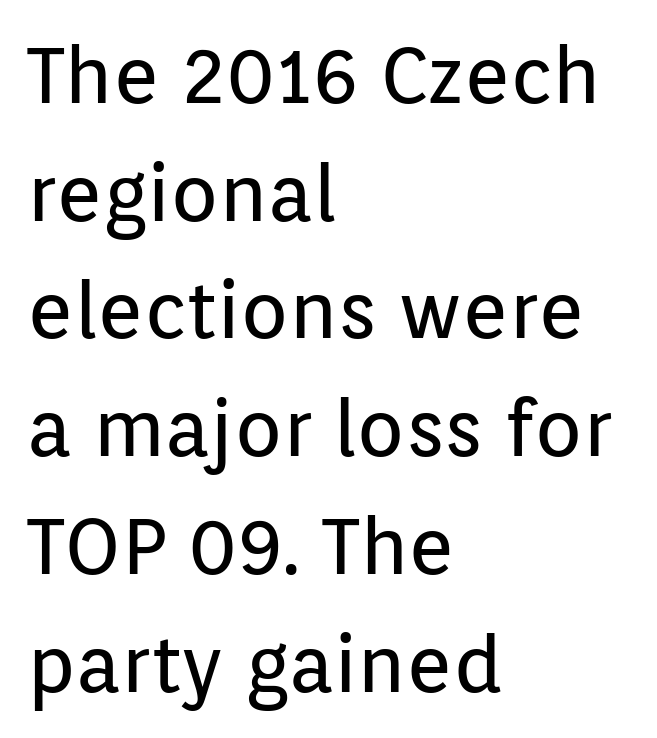
{"serif": "no", "italic": "no", "bold": "no", "weight": "regular", "width": "normal", "stroke_contrast": "low", "x_height": "medium", "monospaced": "no", "underline": "no", "align": "left", "line_spacing": "normal", "line_spacing_ratio": 1.49, "letter_spacing": "normal", "letter_spacing_em": 0.0, "glyph_px": 79}
